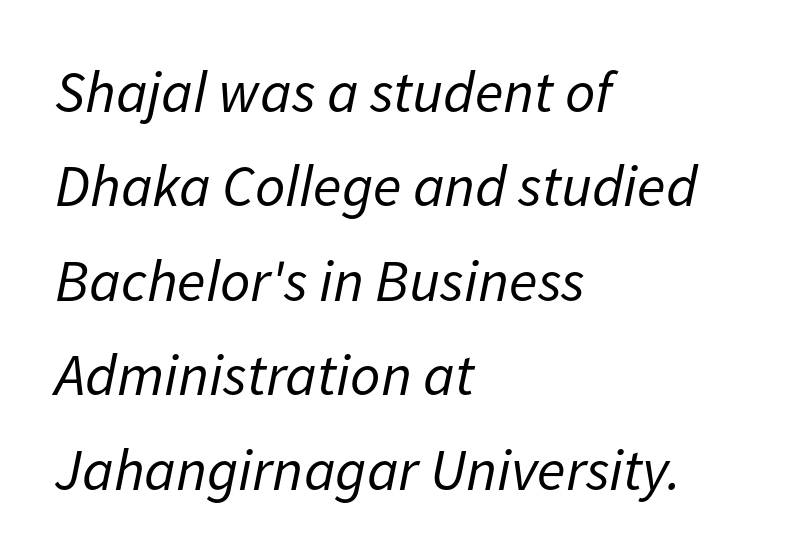
{"italic": "yes", "lean": "right", "slant_degrees": 11, "bold": "no", "weight": "regular", "width": "normal", "stroke_contrast": "low", "x_height": "medium", "monospaced": "no", "underline": "no", "align": "left", "line_spacing": "normal", "line_spacing_ratio": 1.6, "letter_spacing": "normal", "letter_spacing_em": 0.0, "glyph_px": 59}
